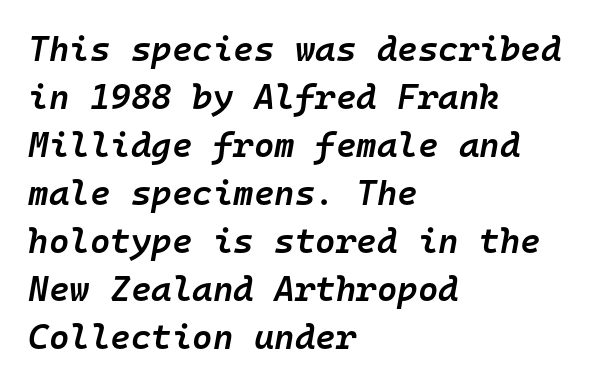
The image shows 35 px semibold type, italic (leaning right), monospaced; set left-aligned, normal line spacing (1.37x), normal letter spacing, not underlined; low stroke contrast and a medium x-height.
